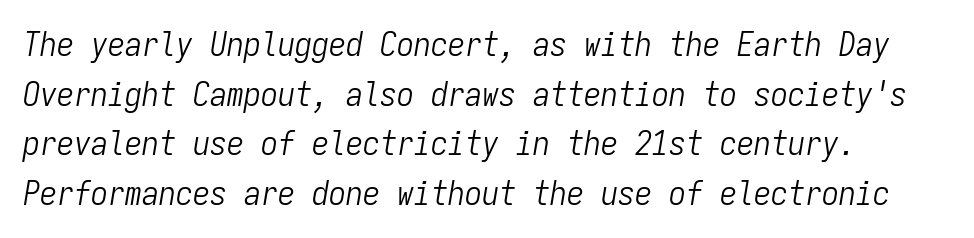
{"italic": "yes", "lean": "right", "slant_degrees": 9, "bold": "no", "weight": "light", "width": "condensed", "stroke_contrast": "low", "x_height": "medium", "monospaced": "yes", "underline": "no", "align": "left", "line_spacing": "normal", "line_spacing_ratio": 1.46, "letter_spacing": "normal", "letter_spacing_em": 0.0, "glyph_px": 34}
